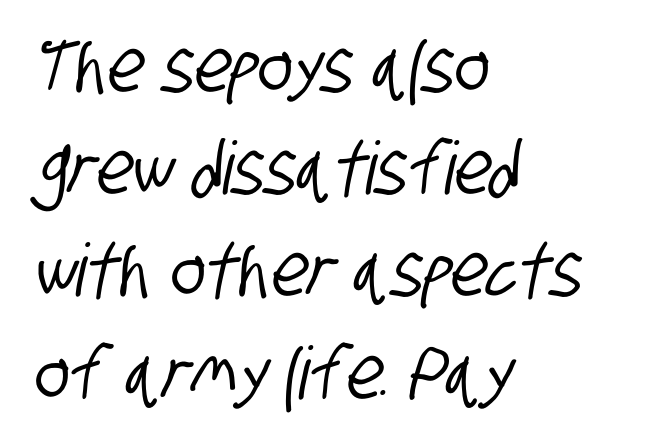
Q: Is the typeface a serif or a sans-serif typeface? A: Sans-serif.
Q: Is the text underlined? A: No.
Q: How is the paragraph aligned? A: Left-aligned.
Q: Is the spacing between letters normal or unusually wide? A: Normal.
Q: Is the spacing between lines tight, normal or loose? A: Normal.
Q: Width (condensed, normal, or wide)? A: Condensed.
Q: Stroke contrast? A: Low.
Q: x-height? A: Large.
Q: Monospaced? A: No.
